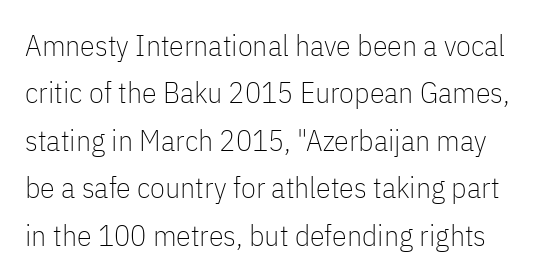
The image shows 30 px thin, condensed sans-serif type, upright; set normal line spacing (1.58x), normal letter spacing, not underlined; low stroke contrast and a medium x-height.
